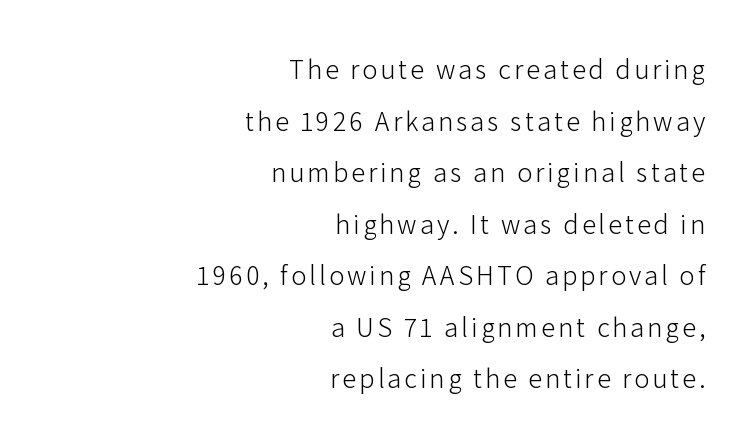
{"serif": "no", "italic": "no", "bold": "no", "weight": "light", "width": "normal", "stroke_contrast": "low", "x_height": "medium", "monospaced": "no", "underline": "no", "align": "right", "line_spacing_ratio": 1.84, "glyph_px": 28}
